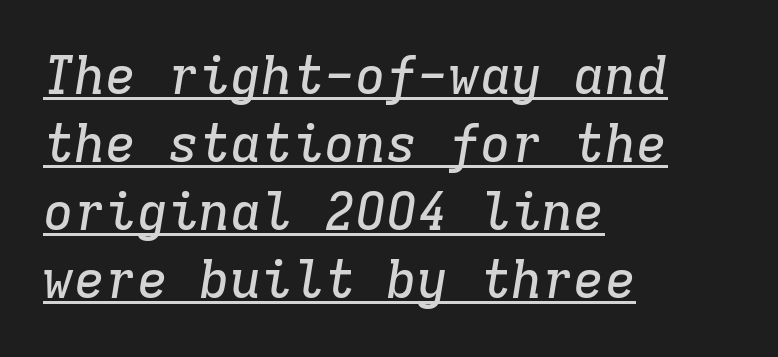
Whoever set this chose a conventional vertical rhythm. This rendering uses left alignment, leaving the right contour irregular. The type family on display is of the serif kind. The typesetter has applied underlining to the passage shown.
